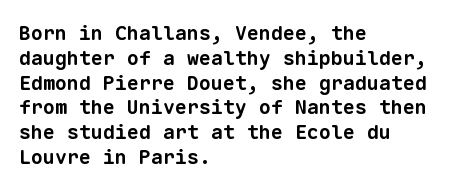
{"bold": "yes", "underline": "no", "align": "left", "line_spacing_ratio": 1.24, "letter_spacing": "normal", "letter_spacing_em": 0.0, "glyph_px": 20}
